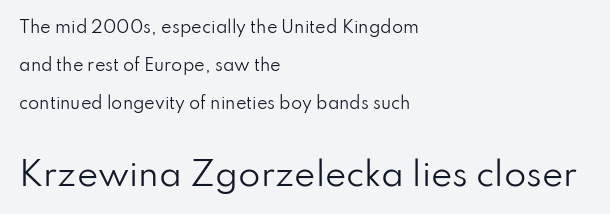
Q: Is the text bold? A: No.
Q: Is the text italic (slanted)? A: No, it is upright.
Q: Is the typeface a serif or a sans-serif typeface? A: Sans-serif.
Q: Is the text underlined? A: No.
Q: How is the paragraph aligned? A: Left-aligned.
Q: Is the spacing between letters normal or unusually wide? A: Normal.
Q: Is the spacing between lines tight, normal or loose? A: Loose.
Q: Which block of text is set in a larger size, the first (top) or the second (bottom)? A: The second (bottom) one.
Q: Width (condensed, normal, or wide)? A: Normal.
Q: Stroke contrast? A: Low.
Q: x-height? A: Small.
Q: Monospaced? A: No.
